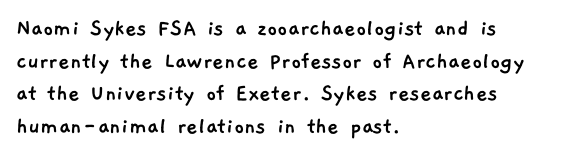
{"underline": "no", "align": "left", "line_spacing": "normal", "line_spacing_ratio": 1.31, "letter_spacing": "normal", "letter_spacing_em": 0.0, "glyph_px": 25}
